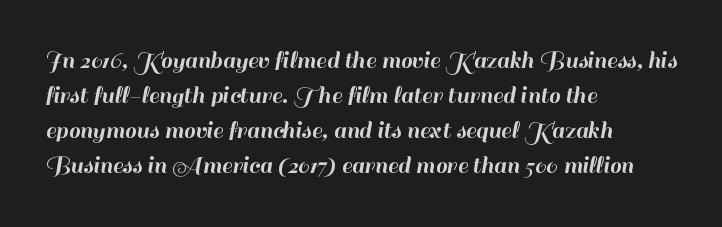
Q: Is the text italic (slanted)? A: Yes.
Q: Is the text underlined? A: No.
Q: How is the paragraph aligned? A: Left-aligned.
Q: Is the spacing between letters normal or unusually wide? A: Normal.
Q: Is the spacing between lines tight, normal or loose? A: Normal.
